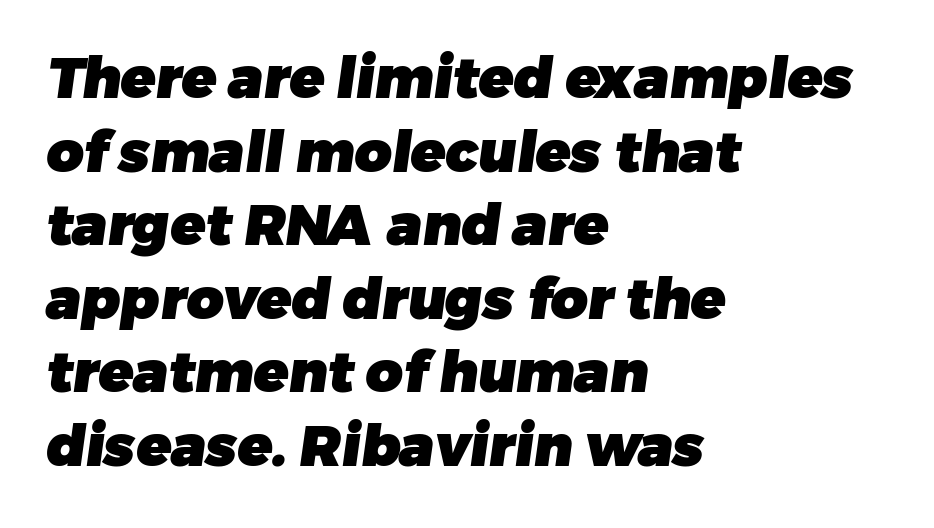
The image shows 57 px heavy sans-serif type; set left-aligned, normal line spacing (1.29x), normal letter spacing, not underlined; low stroke contrast and a medium x-height.
